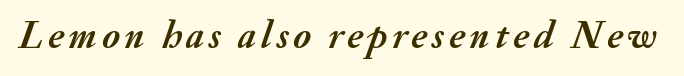
The image shows 39 px semibold type, italic (leaning right); set not underlined; medium stroke contrast and a small x-height.
